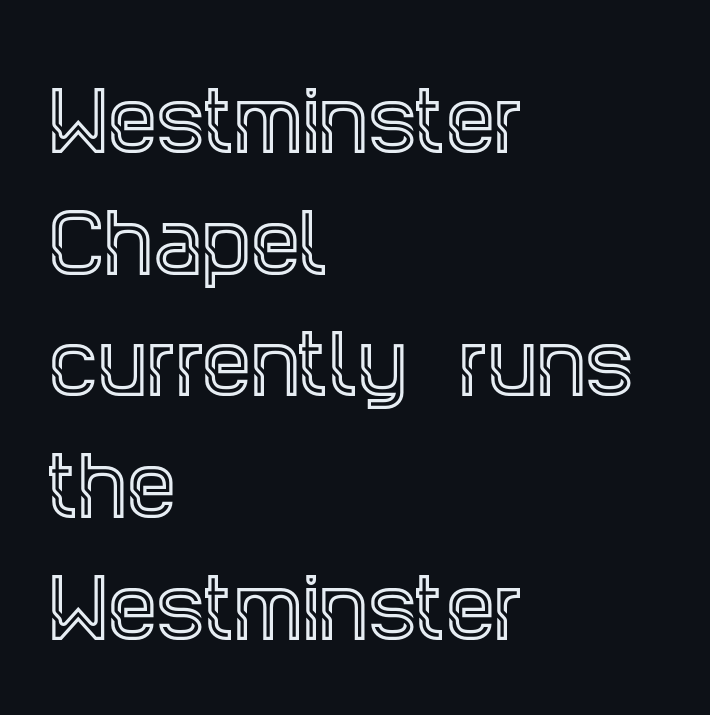
Q: Is the text italic (slanted)? A: No, it is upright.
Q: Is the typeface a serif or a sans-serif typeface? A: Serif.
Q: Is the text underlined? A: No.
Q: How is the paragraph aligned? A: Left-aligned.
Q: Is the spacing between letters normal or unusually wide? A: Normal.
Q: Is the spacing between lines tight, normal or loose? A: Normal.
Q: Width (condensed, normal, or wide)? A: Condensed.
Q: x-height? A: Large.
Q: Monospaced? A: No.
